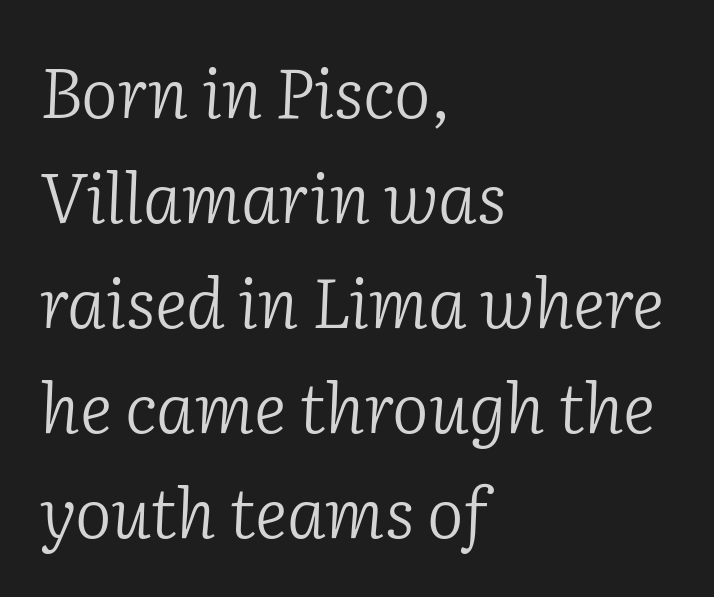
The image shows 69 px light serif type, italic (leaning right); set left-aligned, normal line spacing (1.52x), normal letter spacing, not underlined; low stroke contrast and a medium x-height.
